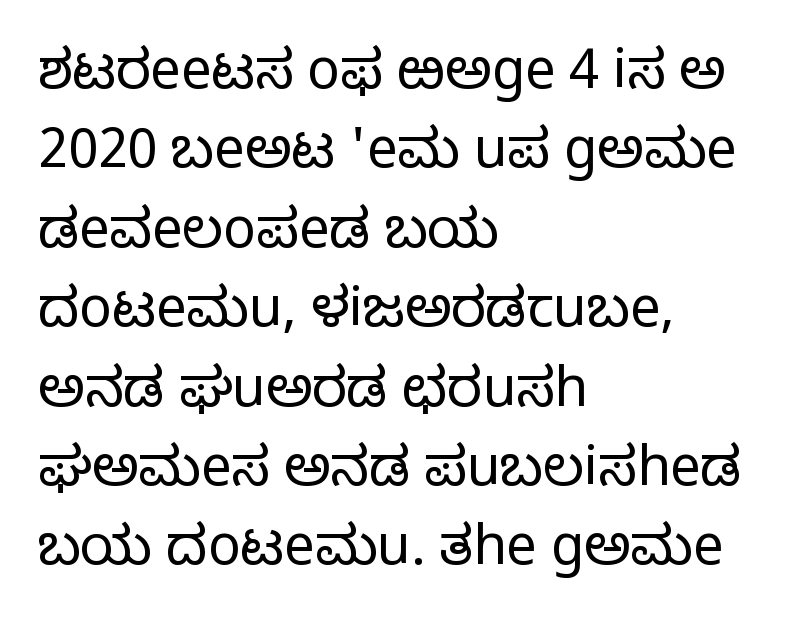
Plain, unruled lines of type. This is not heavy type; no bold has been used. Quick note: not italic, upright. Each letter keeps its own natural width here, so spacing adapts to shape. Each line starts at the same left margin while the right side varies.
